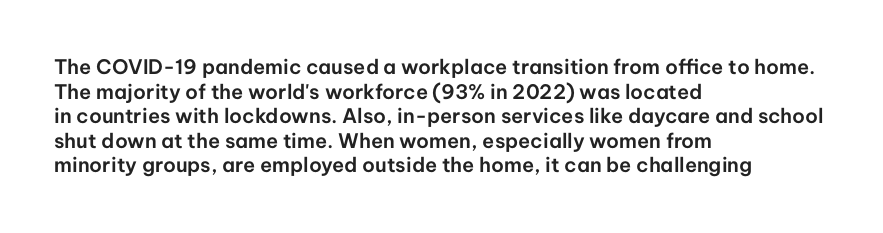
Here the glyphs are tracked normally, forming tight word shapes. The baseline area is clear. Ascenders rise straight up at ninety degrees. These lines stack with their left ends in a neat column.
